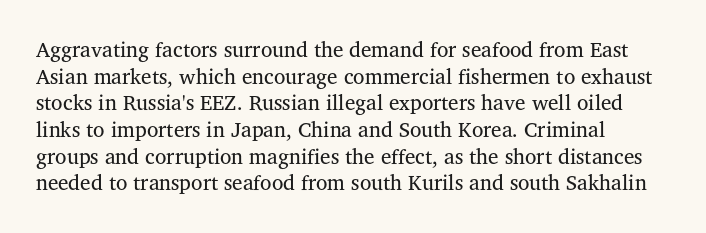
{"italic": "no", "bold": "no", "underline": "no", "align": "left", "line_spacing": "normal", "line_spacing_ratio": 1.27, "letter_spacing": "normal", "letter_spacing_em": 0.0, "glyph_px": 21}
